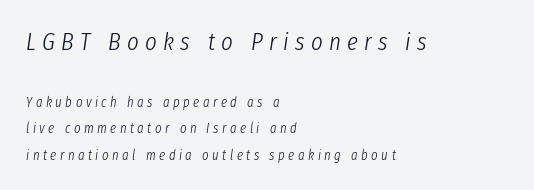
{"italic": "yes", "lean": "right", "slant_degrees": 8, "bold": "no", "underline": "no", "align": "left", "line_spacing_ratio": 1.88, "letter_spacing": "wide", "letter_spacing_em": 0.25, "larger_block": "first", "size_ratio": 1.79, "glyph_px": 25}
